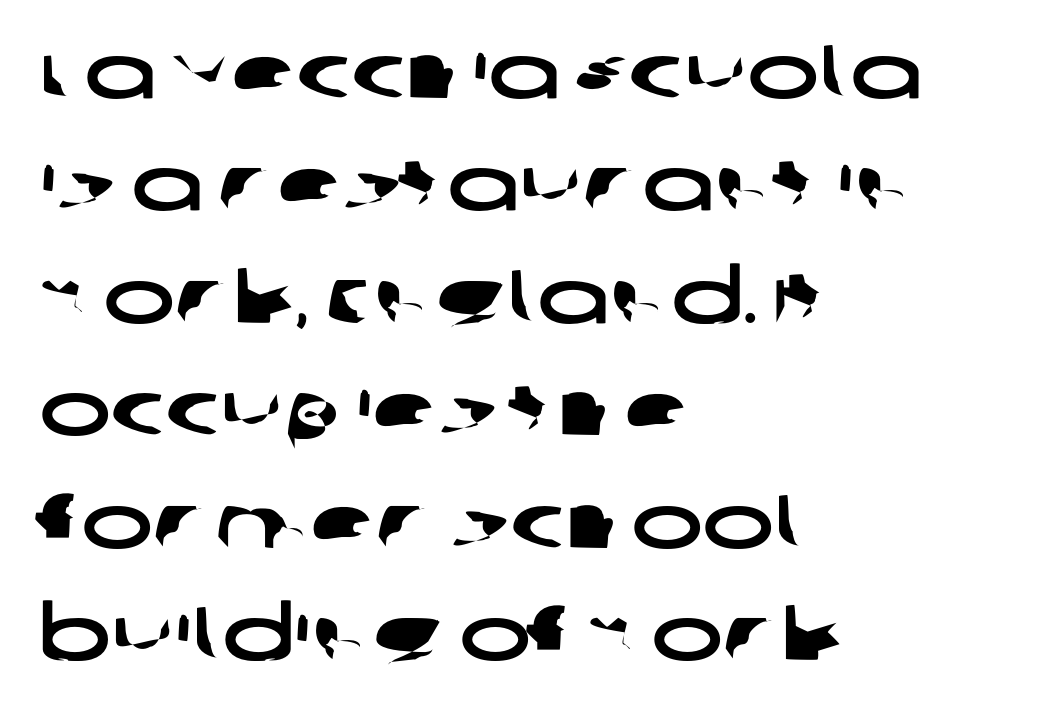
{"serif": "no", "width": "wide", "stroke_contrast": "low", "x_height": "large", "monospaced": "no", "underline": "no", "align": "left", "line_spacing": "normal", "line_spacing_ratio": 1.48, "letter_spacing": "normal", "letter_spacing_em": 0.0, "glyph_px": 76}
